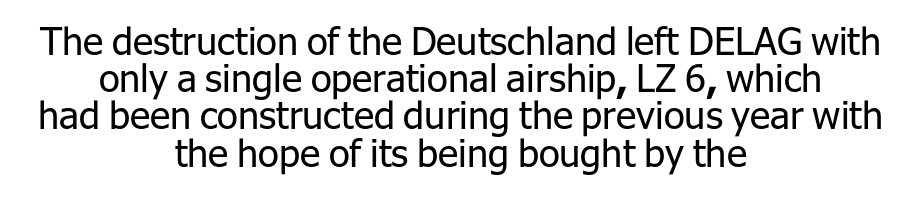
{"serif": "no", "italic": "no", "bold": "no", "weight": "regular", "width": "normal", "stroke_contrast": "low", "x_height": "medium", "monospaced": "no", "underline": "no", "align": "center", "line_spacing": "tight", "line_spacing_ratio": 0.98, "letter_spacing": "normal", "letter_spacing_em": 0.0, "glyph_px": 38}
